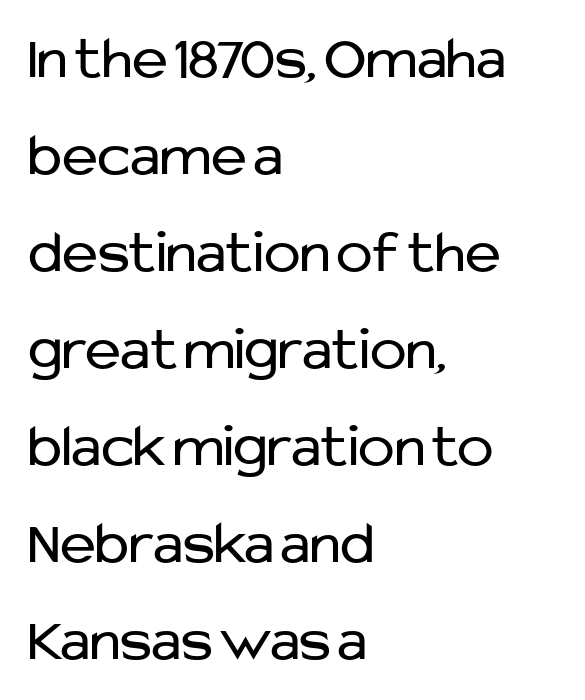
Q: Is the text bold? A: No.
Q: Is the text italic (slanted)? A: No, it is upright.
Q: Is the typeface a serif or a sans-serif typeface? A: Sans-serif.
Q: Is the text underlined? A: No.
Q: How is the paragraph aligned? A: Left-aligned.
Q: Is the spacing between letters normal or unusually wide? A: Normal.
Q: Is the spacing between lines tight, normal or loose? A: Normal.
Q: Width (condensed, normal, or wide)? A: Normal.
Q: Stroke contrast? A: Low.
Q: x-height? A: Medium.
Q: Monospaced? A: No.
